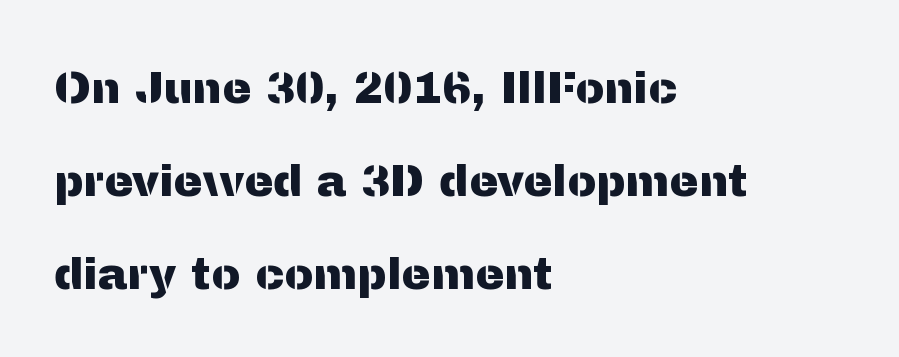
Q: Is the text italic (slanted)? A: No, it is upright.
Q: Is the typeface a serif or a sans-serif typeface? A: Sans-serif.
Q: Is the text underlined? A: No.
Q: How is the paragraph aligned? A: Left-aligned.
Q: Is the spacing between letters normal or unusually wide? A: Normal.
Q: Is the spacing between lines tight, normal or loose? A: Loose.
Q: Width (condensed, normal, or wide)? A: Normal.
Q: Stroke contrast? A: Medium.
Q: x-height? A: Medium.
Q: Monospaced? A: No.
